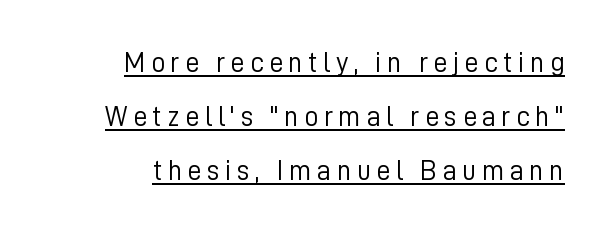
These lines are composed in type without serifs. Baseline-to-baseline distance is far greater than the letter height. Ordinary non-slanted type is in use. Does a line run under the words? Yes, clearly. The characters are drawn with everyday or finer stroke widths. A typesetter would call this proportional, since set widths differ per character.
